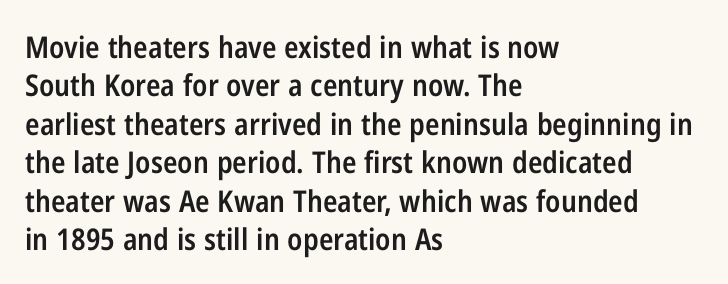
The type sits square on the baseline with zero lean. Compared with typical paragraphs, the rows here are spaced about the same. You can tell from the bare stems that sans-serif type was used. This sample is left-justified, so line endings fall wherever the words run out. How heavy is the stroke? Medium-heavy — a semibold, shy of bold. Anything drawn beneath the words? Only blank space.
